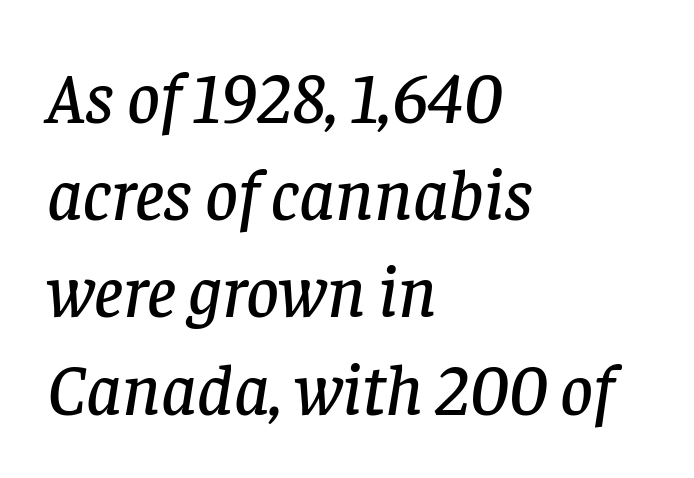
Q: Is the text italic (slanted)? A: Yes, it leans right by about 8 degrees.
Q: Is the typeface a serif or a sans-serif typeface? A: Serif.
Q: Is the text underlined? A: No.
Q: How is the paragraph aligned? A: Left-aligned.
Q: Is the spacing between letters normal or unusually wide? A: Normal.
Q: Is the spacing between lines tight, normal or loose? A: Normal.
Q: Width (condensed, normal, or wide)? A: Normal.
Q: Stroke contrast? A: Low.
Q: x-height? A: Large.
Q: Monospaced? A: No.
